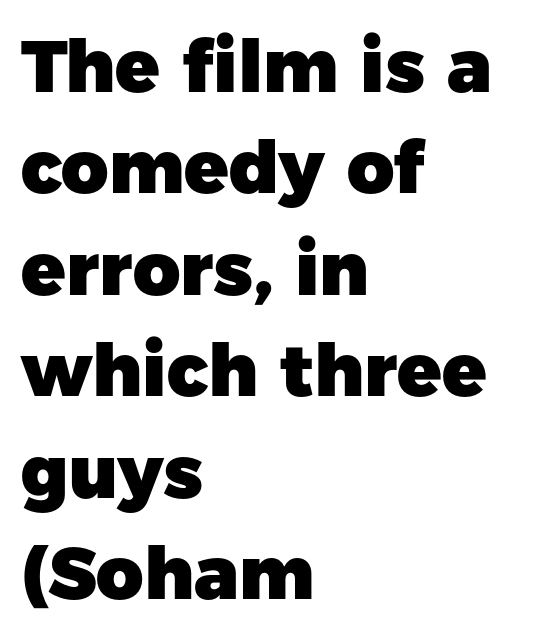
{"serif": "no", "italic": "no", "bold": "yes", "weight": "heavy", "width": "normal", "stroke_contrast": "low", "x_height": "medium", "monospaced": "no", "underline": "no", "align": "left", "line_spacing": "normal", "line_spacing_ratio": 1.39, "letter_spacing": "normal", "letter_spacing_em": 0.0, "glyph_px": 73}
